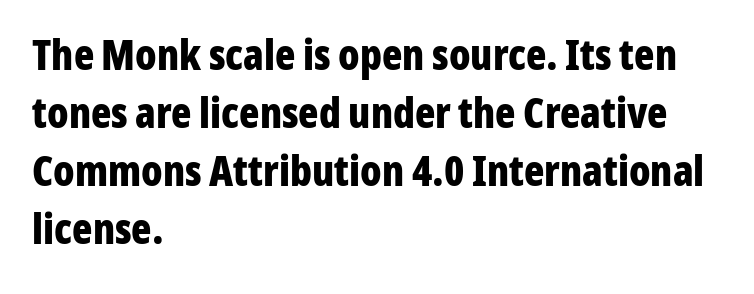
What weight is shown? A full bold with thick strokes. Tall strokes in this sample are plumb rather than angled. The rendering shows plain stroke endings on the letterforms — a sans-serif design. Quick note: interline space is typical. This sample has the flowing, uneven cadence of proportional lettering.
